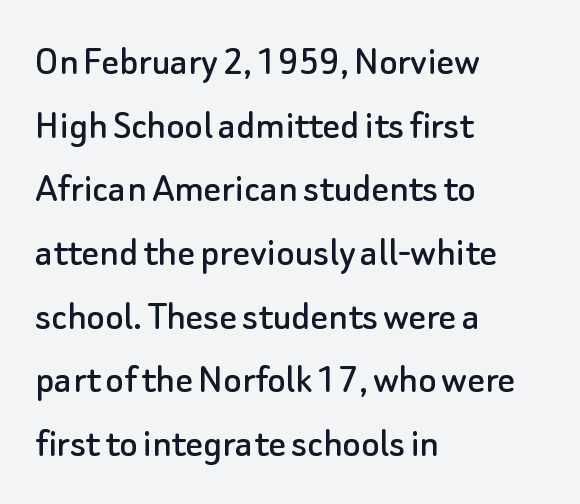
Q: Is the text italic (slanted)? A: No, it is upright.
Q: Is the typeface a serif or a sans-serif typeface? A: Sans-serif.
Q: Is the text underlined? A: No.
Q: How is the paragraph aligned? A: Left-aligned.
Q: Is the spacing between letters normal or unusually wide? A: Normal.
Q: Is the spacing between lines tight, normal or loose? A: Normal.
Q: Width (condensed, normal, or wide)? A: Normal.
Q: Stroke contrast? A: Low.
Q: x-height? A: Small.
Q: Monospaced? A: No.
